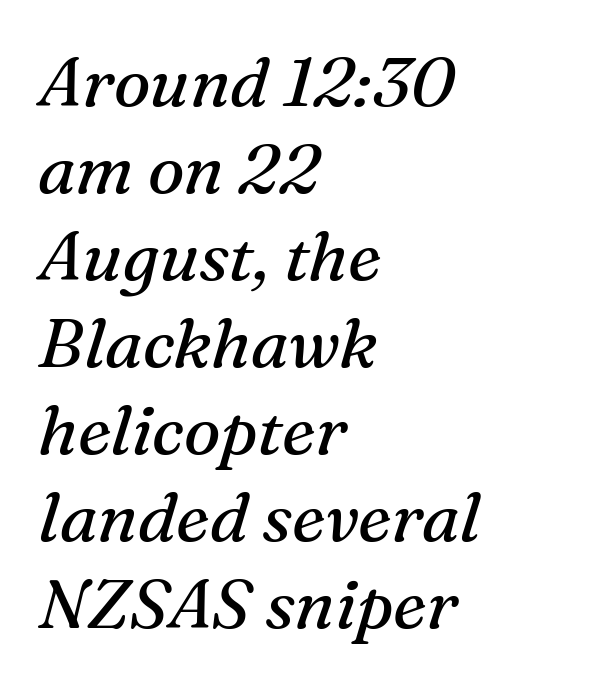
The image shows 69 px regular-weight serif type, italic (leaning right); set left-aligned, normal line spacing (1.26x), normal letter spacing, not underlined; medium stroke contrast and a medium x-height.
